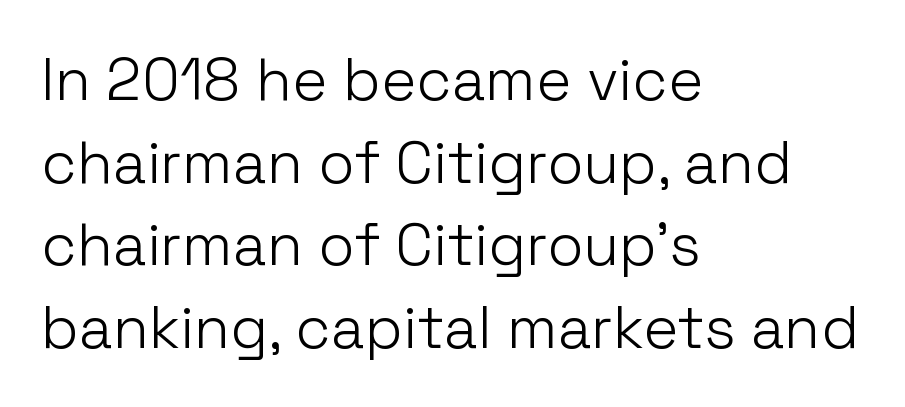
Honestly, there is no underline to notice here at all. The letterforms sit shoulder to shoulder at normal distance. Is this a heavy cut? Hardly; it is regular or lighter. Posture: upright roman. Proportional: the letters do not fall into vertical columns.
